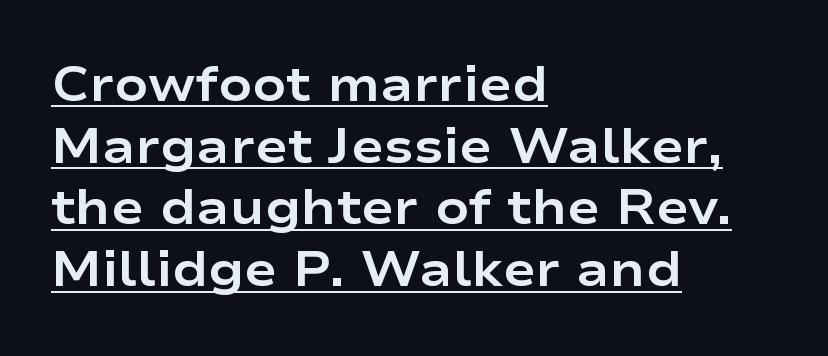
The image shows 49 px bold, wide sans-serif type, upright; set left-aligned, normal line spacing (1.26x), normal letter spacing, underlined; low stroke contrast and a medium x-height.
